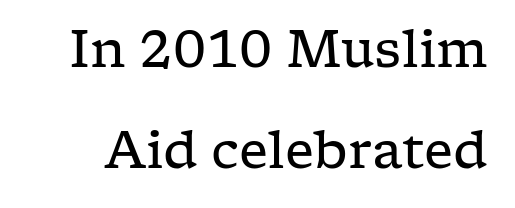
The image shows 51 px regular-weight, wide serif type, upright; set loose line spacing (1.99x), normal letter spacing, not underlined; low stroke contrast and a medium x-height.
